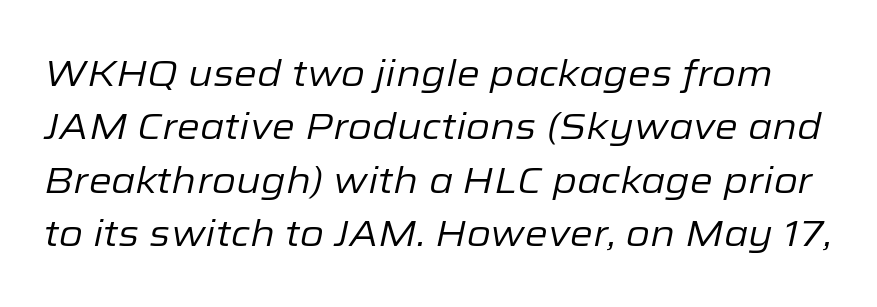
The image shows 37 px regular-weight type, italic (leaning right); set normal line spacing (1.44x), normal letter spacing, not underlined; low stroke contrast and a medium x-height.
